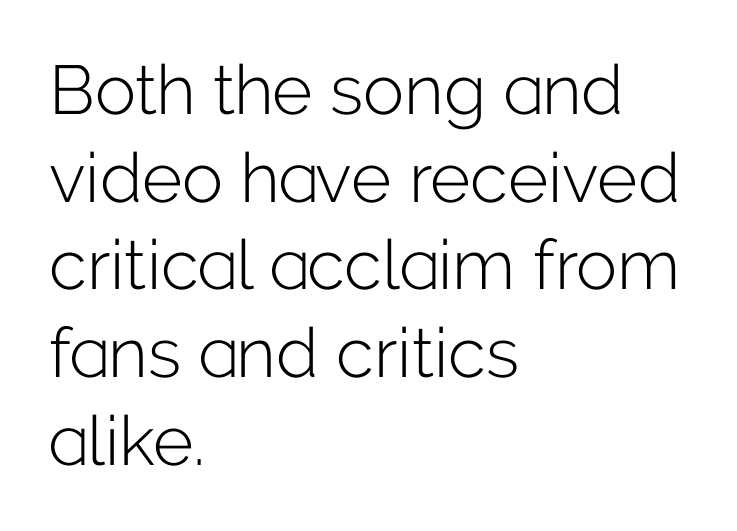
{"serif": "no", "italic": "no", "bold": "no", "weight": "light", "width": "normal", "stroke_contrast": "low", "x_height": "medium", "monospaced": "no", "underline": "no", "align": "left", "line_spacing": "normal", "line_spacing_ratio": 1.27, "letter_spacing": "normal", "letter_spacing_em": 0.0, "glyph_px": 69}
